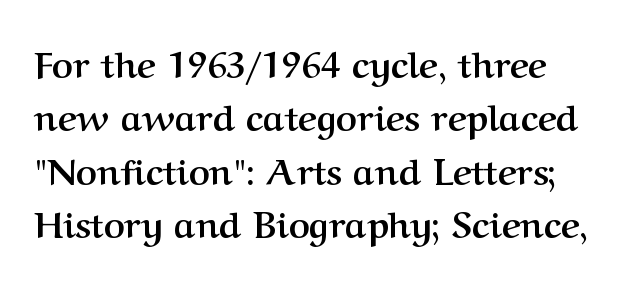
{"serif": "yes", "italic": "no", "bold": "yes", "weight": "semibold", "width": "normal", "stroke_contrast": "medium", "x_height": "medium", "monospaced": "no", "underline": "no", "line_spacing": "normal", "line_spacing_ratio": 1.48, "letter_spacing": "normal", "letter_spacing_em": 0.0, "glyph_px": 36}
